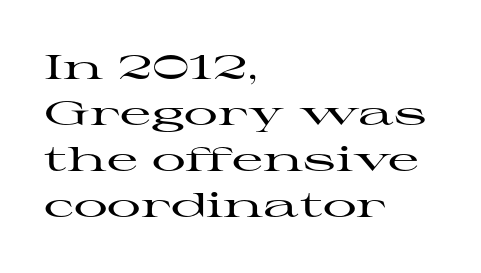
Q: Is the text italic (slanted)? A: No, it is upright.
Q: Is the typeface a serif or a sans-serif typeface? A: Serif.
Q: Is the text underlined? A: No.
Q: How is the paragraph aligned? A: Left-aligned.
Q: Is the spacing between letters normal or unusually wide? A: Normal.
Q: Is the spacing between lines tight, normal or loose? A: Normal.
Q: Width (condensed, normal, or wide)? A: Wide.
Q: Stroke contrast? A: High.
Q: x-height? A: Medium.
Q: Monospaced? A: No.
